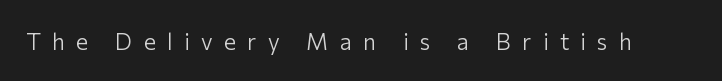
{"italic": "no", "bold": "no", "underline": "no", "letter_spacing": "wide", "letter_spacing_em": 0.49, "glyph_px": 23}
